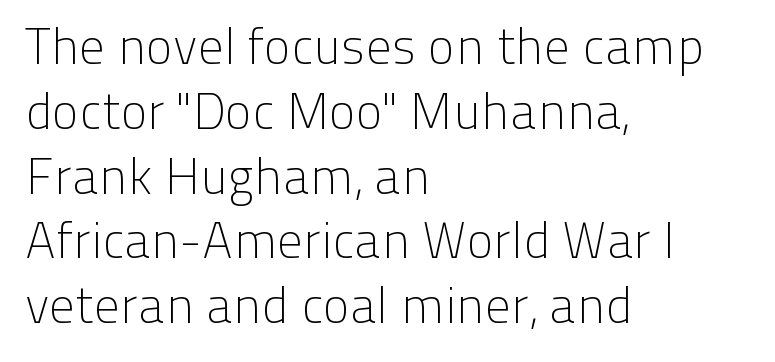
Bold? No — there's no thickening of the strokes. The lettering holds an erect, upright posture throughout. Is this a fixed-width face? No — the glyphs have proportional, varying widths. Baseline-to-baseline distance is the conventional proportion of letter height. The text block is weighted toward the left margin, trailing off unevenly rightward. Serifs: no, the terminals of the letterforms are clean.
